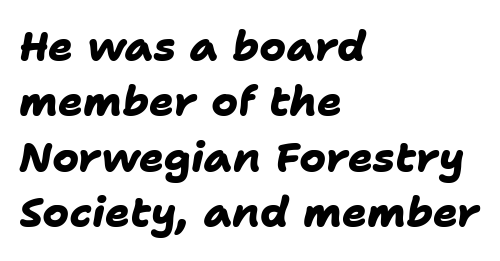
The image shows 41 px heavy sans-serif type; set left-aligned, normal line spacing (1.35x), normal letter spacing, not underlined; low stroke contrast and a medium x-height.
